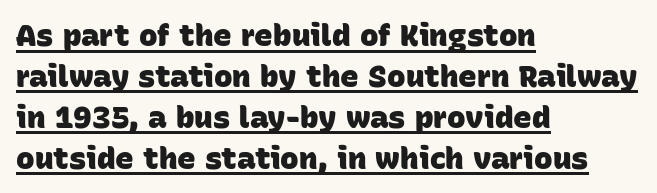
Type style note: lacks serifs. Typographic density is high because the face is bold. In terms of letterspacing, this is plain default setting. Reading down the block, your eye returns to a fixed left position each line. Note the varied advance widths — an 'i' is clearly narrower than an 'm'.
